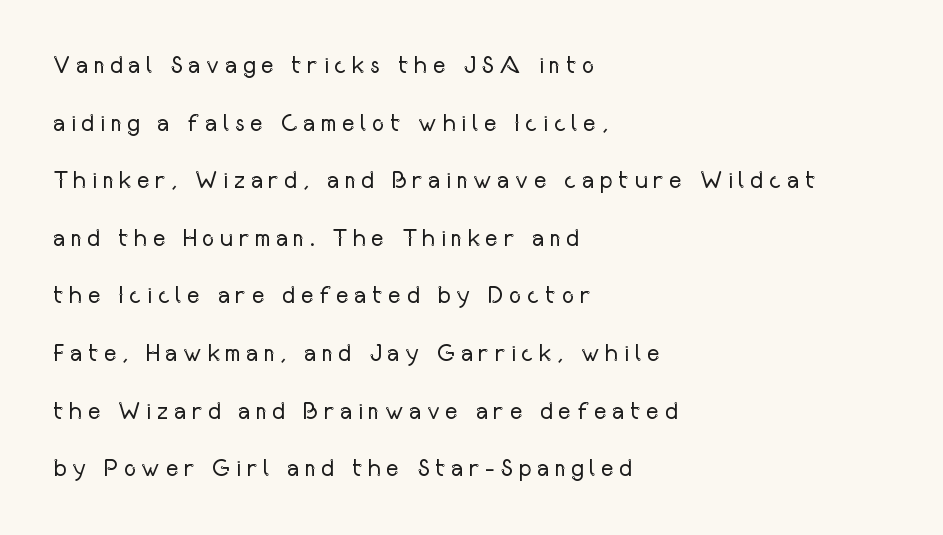
Each new line begins a long way beneath the previous one. If you drew a line through each stem, it would be perfectly vertical. These glyphs show unthickened strokes, regular width or finer. The words here are not underlined. Glyph-to-glyph distance is far greater than everyday printed text. Horizontal alignment here is leftward, the default for most running prose.
